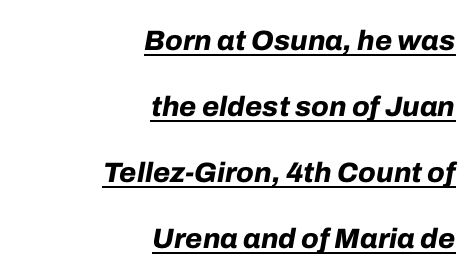
You can tell it's italic because the verticals aren't actually vertical. Students, this is bold: see how much ink each stroke carries. Underline: present. One glance says open: line gaps are wider than usual. Compared with a flush-left layout, this one pins lines to the opposite, right side. Tracking here is standard; glyphs follow each other at the usual distance.
